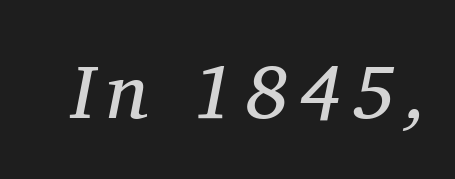
{"serif": "yes", "italic": "yes", "lean": "right", "slant_degrees": 11, "bold": "no", "weight": "regular", "width": "normal", "stroke_contrast": "medium", "x_height": "medium", "monospaced": "no", "underline": "no", "glyph_px": 76}
